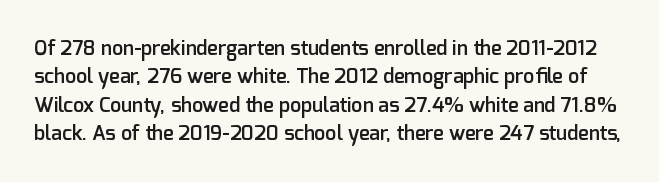
This sample uses plain, unmodified letter spacing. The rendering uses a semibold face; strokes are thickened but not to full bold. You can tell it's not italic because the verticals are truly vertical. The designer left line spacing at the default. Just letters on the line, the space beneath them empty.
